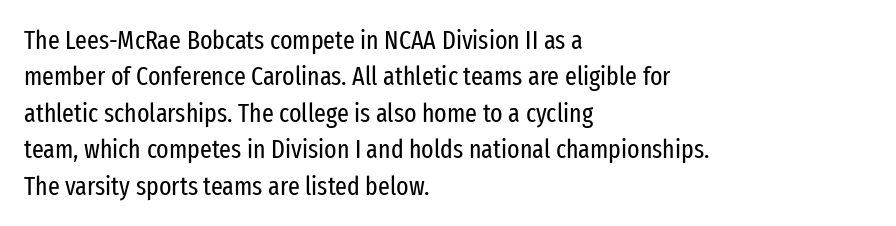
Short and long lines alike share a common starting point at left. The typeface has the unassuming heft of standard copy or less. Is the letter spacing exaggerated? No — it looks like the ordinary default. Has an underline been added? It has not. Posture: vertical.
